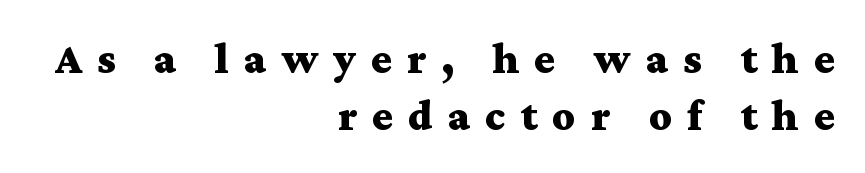
The space directly below the letters is spotless. Horizontal bands of white between lines are of average thickness. This is the regular roman posture of the typeface. Look at the stroke-to-counter ratio: heavy, a bold.
